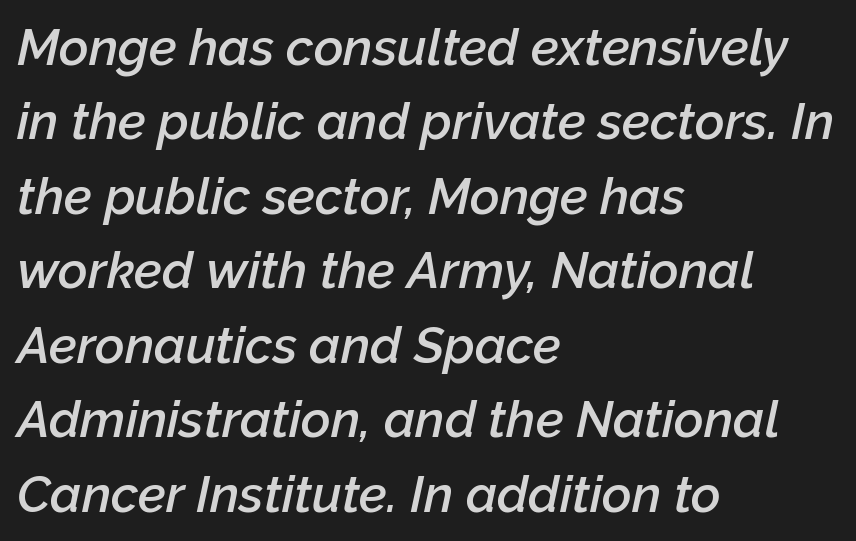
The image shows 51 px semibold type, italic (leaning right); set left-aligned, normal line spacing (1.46x), normal letter spacing, not underlined; low stroke contrast and a medium x-height.
